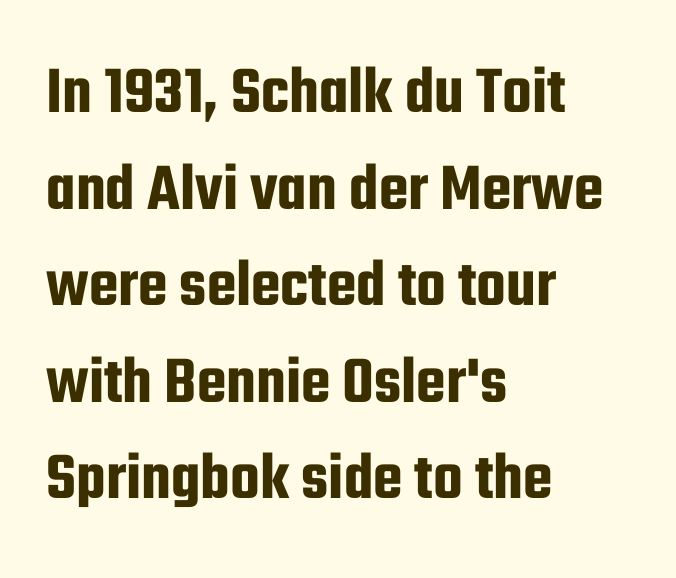
A typesetter would call this leading conventional body-copy spacing. Has an underline been added? It has not. You can tell it's not italic because the verticals are truly vertical. You could not count columns in this text — the font is proportionally spaced. Observe the ordinary spacing: letters are neighbours, not strangers. The passage is arranged the way most books set body copy — flush left.
